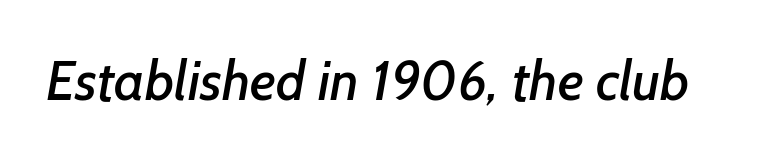
The image shows 55 px sans-serif type; set normal letter spacing, not underlined; low stroke contrast and a medium x-height.
